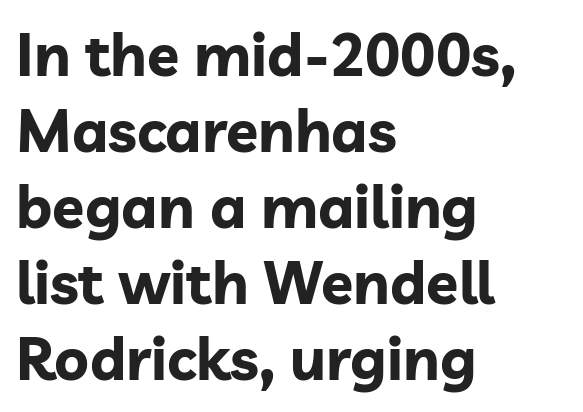
Q: Is the text bold? A: Yes.
Q: Is the text italic (slanted)? A: No, it is upright.
Q: Is the typeface a serif or a sans-serif typeface? A: Sans-serif.
Q: Is the text underlined? A: No.
Q: How is the paragraph aligned? A: Left-aligned.
Q: Is the spacing between letters normal or unusually wide? A: Normal.
Q: Is the spacing between lines tight, normal or loose? A: Normal.
Q: Width (condensed, normal, or wide)? A: Normal.
Q: Stroke contrast? A: Low.
Q: x-height? A: Medium.
Q: Monospaced? A: No.
